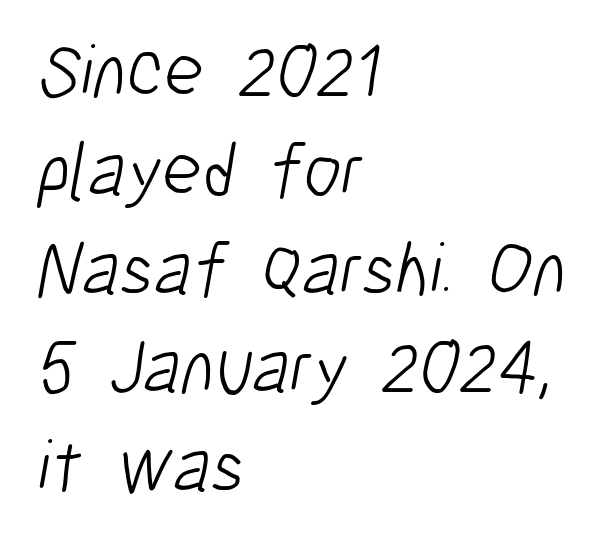
Q: Is the text bold? A: No.
Q: Is the typeface a serif or a sans-serif typeface? A: Sans-serif.
Q: Is the text underlined? A: No.
Q: How is the paragraph aligned? A: Left-aligned.
Q: Is the spacing between letters normal or unusually wide? A: Normal.
Q: Is the spacing between lines tight, normal or loose? A: Normal.
Q: Width (condensed, normal, or wide)? A: Condensed.
Q: Stroke contrast? A: Low.
Q: x-height? A: Medium.
Q: Monospaced? A: No.
